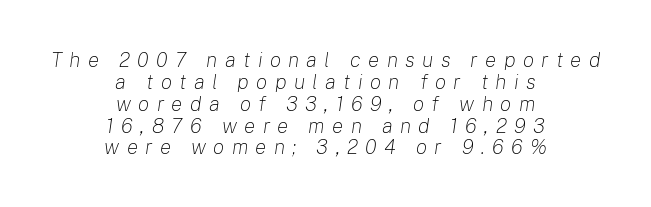
Q: Is the text bold? A: No.
Q: Is the text italic (slanted)? A: Yes, it leans right by about 8 degrees.
Q: Is the text underlined? A: No.
Q: How is the paragraph aligned? A: Centered.
Q: Is the spacing between letters normal or unusually wide? A: Unusually wide.
Q: Is the spacing between lines tight, normal or loose? A: Tight.
